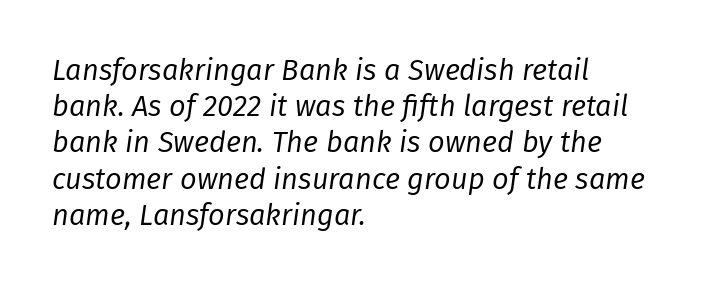
Q: Is the text bold? A: No.
Q: Is the text italic (slanted)? A: Yes, it leans right by about 8 degrees.
Q: Is the text underlined? A: No.
Q: How is the paragraph aligned? A: Left-aligned.
Q: Is the spacing between letters normal or unusually wide? A: Normal.
Q: Is the spacing between lines tight, normal or loose? A: Normal.
Q: Width (condensed, normal, or wide)? A: Normal.
Q: Stroke contrast? A: Low.
Q: x-height? A: Medium.
Q: Monospaced? A: No.
